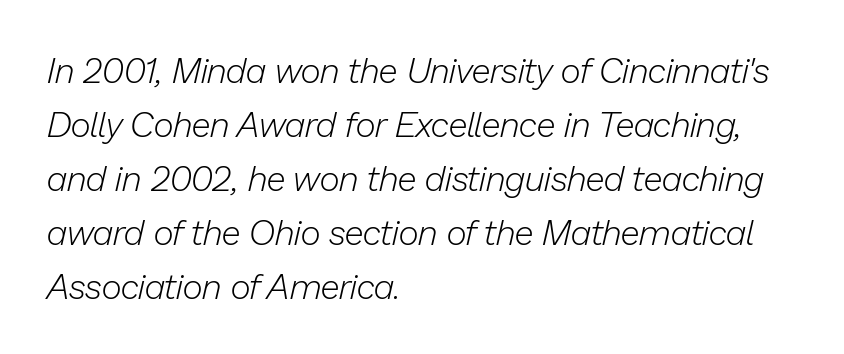
Q: Is the text bold? A: No.
Q: Is the text italic (slanted)? A: Yes, it leans right by about 13 degrees.
Q: Is the text underlined? A: No.
Q: How is the paragraph aligned? A: Left-aligned.
Q: Is the spacing between letters normal or unusually wide? A: Normal.
Q: Is the spacing between lines tight, normal or loose? A: Normal.
Q: Width (condensed, normal, or wide)? A: Normal.
Q: Stroke contrast? A: Low.
Q: x-height? A: Medium.
Q: Monospaced? A: No.
